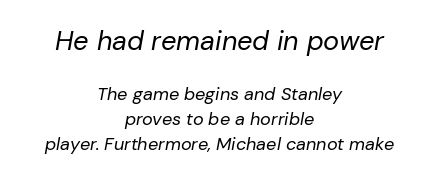
Q: Is the text bold? A: No.
Q: Is the text italic (slanted)? A: Yes, it leans right by about 10 degrees.
Q: Is the text underlined? A: No.
Q: How is the paragraph aligned? A: Centered.
Q: Is the spacing between letters normal or unusually wide? A: Normal.
Q: Is the spacing between lines tight, normal or loose? A: Normal.
Q: Which block of text is set in a larger size, the first (top) or the second (bottom)? A: The first (top) one.
